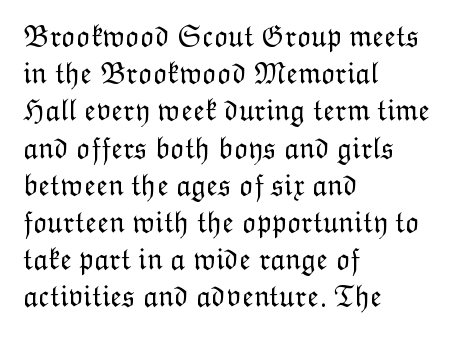
The image shows 30 px light type, upright; set left-aligned, line spacing 1.24x, normal letter spacing, not underlined; low stroke contrast and a medium x-height.
